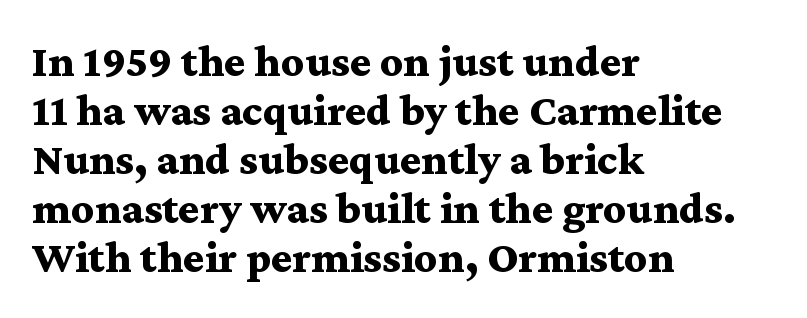
The image shows 45 px bold, wide serif type, upright; set left-aligned, tight line spacing (1.09x), normal letter spacing, not underlined; medium stroke contrast and a medium x-height.
